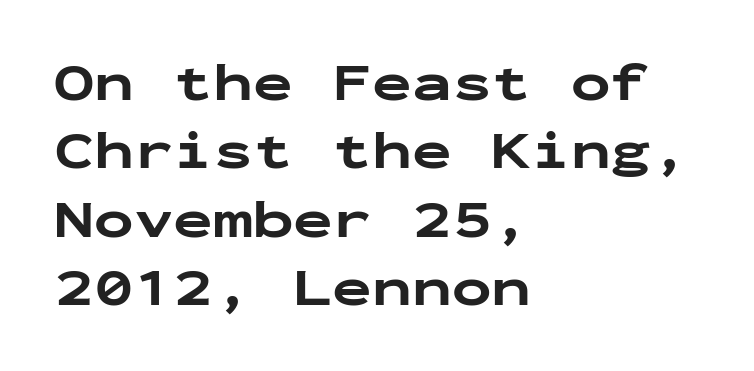
The image shows 53 px bold, wide sans-serif type, upright, monospaced; set left-aligned, normal line spacing (1.29x), normal letter spacing, not underlined; low stroke contrast and a medium x-height.
